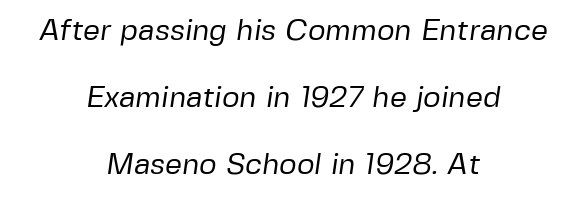
The image shows 30 px regular-weight sans-serif type; set centered, loose line spacing (2.24x), normal letter spacing, not underlined; low stroke contrast and a medium x-height.
